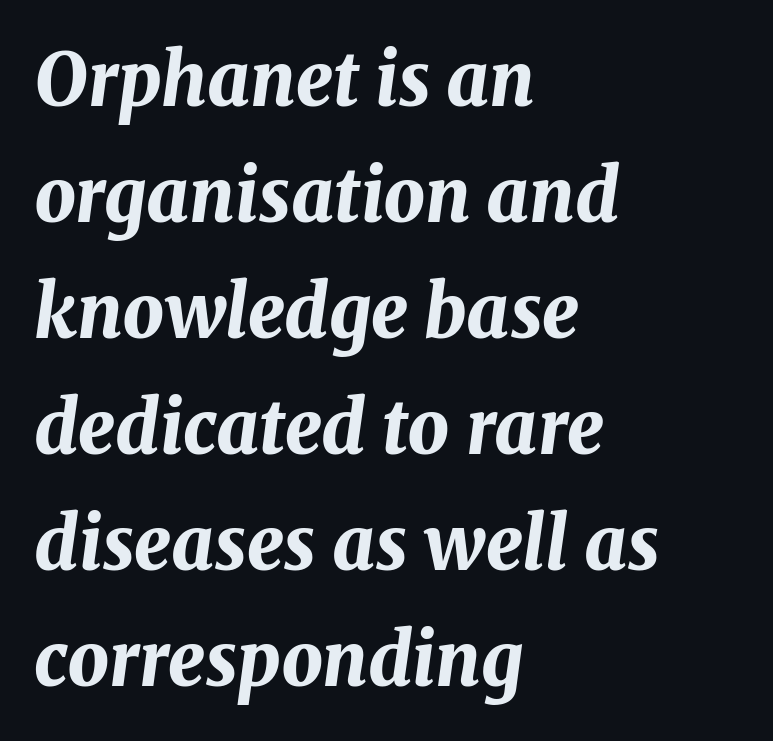
Here the designer chose a conventional face with non-uniform glyph widths. Casual observation: everything's shoved over to the left. This is oblique type, the kind used for emphasis or titles. In terms of letterspacing, this is plain default setting. The string is rendered with underlining switched off. Plenty of ink on the page — the face is bold.
